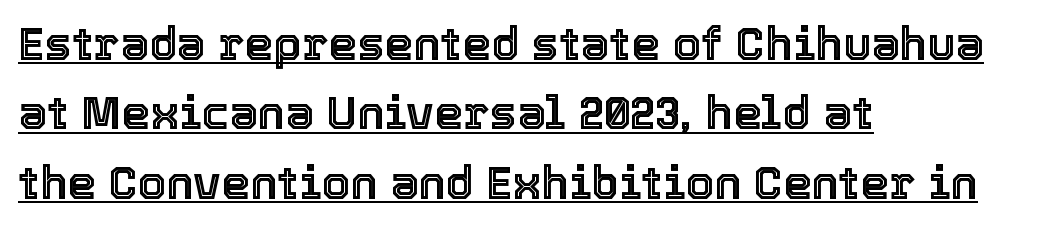
The image shows 46 px text type, upright; set left-aligned, normal line spacing (1.51x), normal letter spacing, underlined; a medium x-height.
